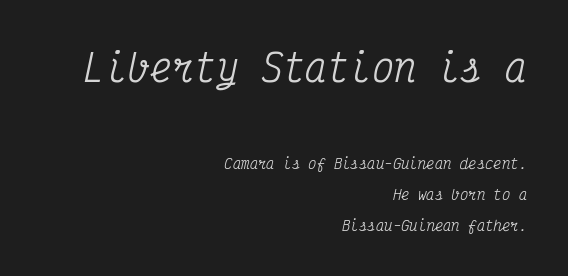
The image shows 37 px condensed serif type, italic (leaning right), monospaced; set right-aligned, loose line spacing (2.22x), normal letter spacing, not underlined; the first (top) block is 2.64x larger; medium stroke contrast and a medium x-height.
